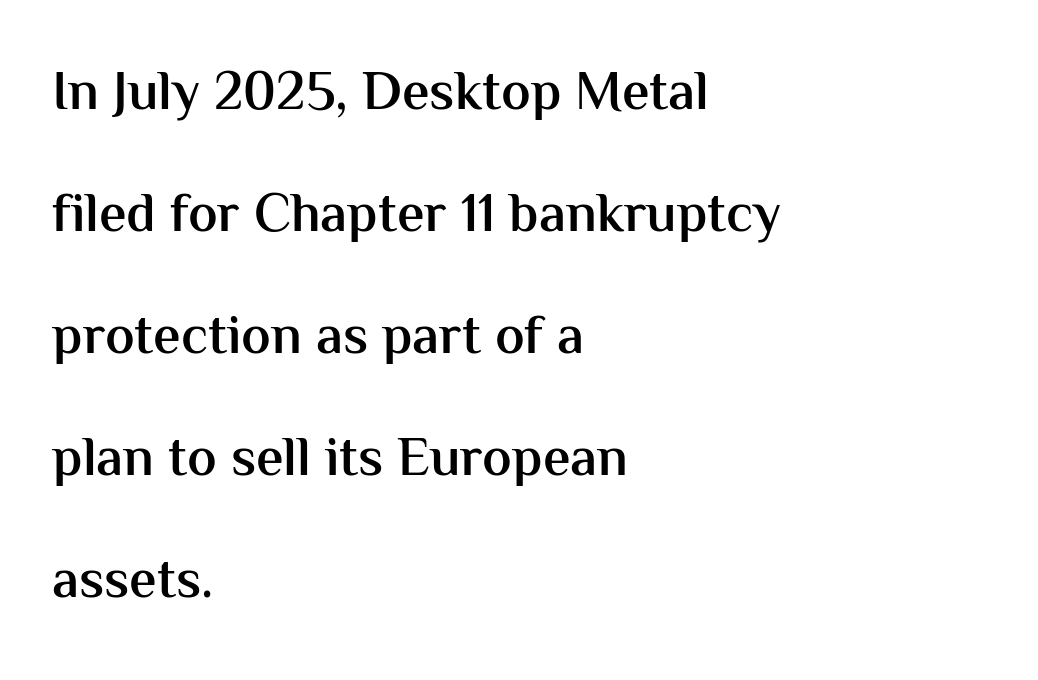
Standard letterfit; no display-style spreading of the glyphs. The rendering uses a semibold face; strokes are thickened but not to full bold. Typeset ragged right — the left edge is the straight one. Character widths vary here, with narrow letters taking less room than wide ones. Letters rest on an invisible, unmarked baseline.
